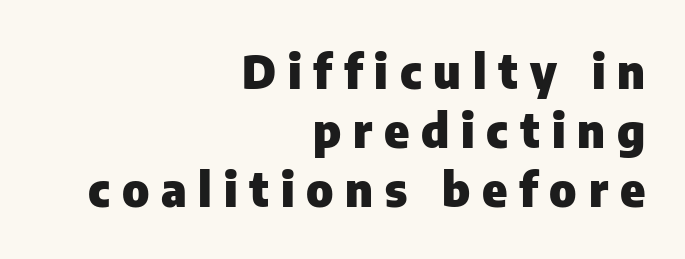
{"serif": "no", "italic": "no", "bold": "yes", "weight": "heavy", "width": "normal", "stroke_contrast": "low", "x_height": "medium", "monospaced": "no", "underline": "no", "align": "right", "line_spacing": "normal", "line_spacing_ratio": 1.26, "letter_spacing": "wide", "letter_spacing_em": 0.25, "glyph_px": 47}
